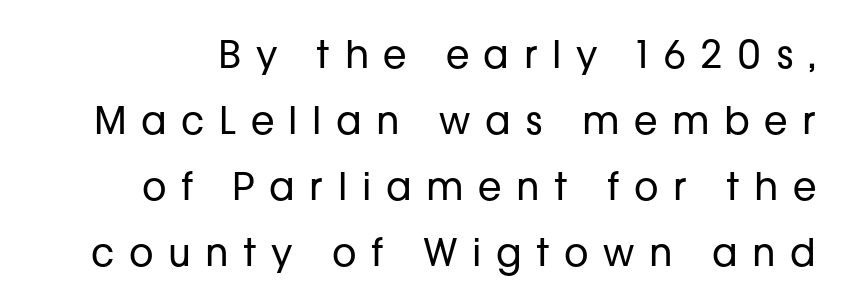
Q: Is the text bold? A: No.
Q: Is the text italic (slanted)? A: No, it is upright.
Q: Is the typeface a serif or a sans-serif typeface? A: Sans-serif.
Q: Is the text underlined? A: No.
Q: Is the spacing between letters normal or unusually wide? A: Unusually wide.
Q: Width (condensed, normal, or wide)? A: Normal.
Q: Stroke contrast? A: Low.
Q: x-height? A: Medium.
Q: Monospaced? A: No.
